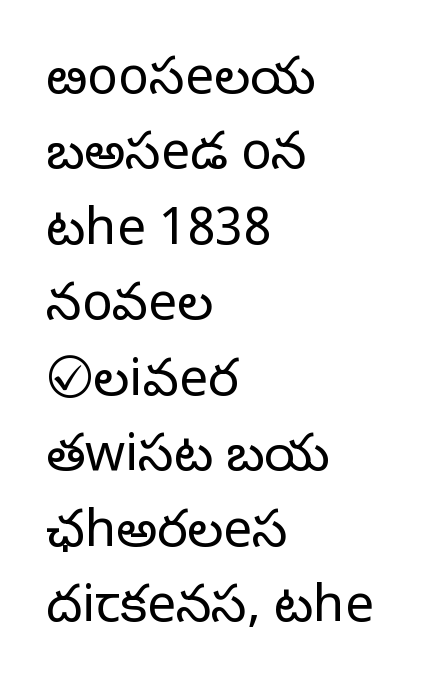
Q: Is the text bold? A: No.
Q: Is the text italic (slanted)? A: No, it is upright.
Q: Is the typeface a serif or a sans-serif typeface? A: Sans-serif.
Q: Is the text underlined? A: No.
Q: How is the paragraph aligned? A: Left-aligned.
Q: Is the spacing between letters normal or unusually wide? A: Normal.
Q: Is the spacing between lines tight, normal or loose? A: Normal.
Q: Width (condensed, normal, or wide)? A: Normal.
Q: Stroke contrast? A: Low.
Q: x-height? A: Medium.
Q: Monospaced? A: No.
